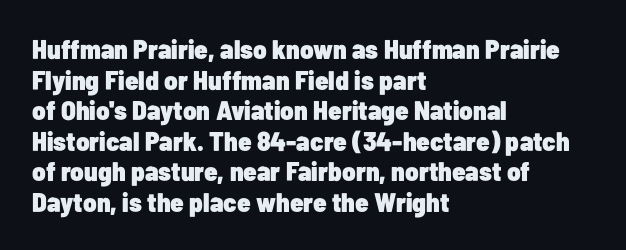
The text block is weighted toward the left margin, trailing off unevenly rightward. The strokes are fattened all the way to bold. The strip under each line holds only bare page. Look at the tracking — it's just the regular setting, nothing added. The typography opts for an upright posture over an oblique one.
